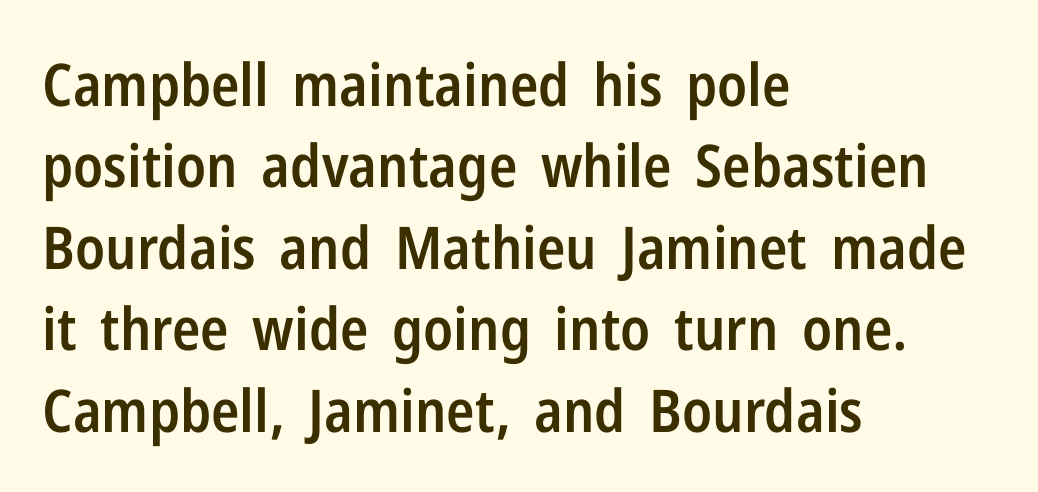
The image shows 59 px semibold, condensed sans-serif type, upright; set left-aligned, normal line spacing (1.38x), normal letter spacing, not underlined; low stroke contrast and a medium x-height.
